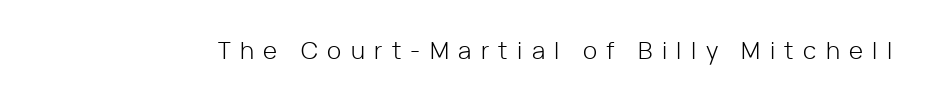
{"italic": "no", "bold": "no", "underline": "no", "letter_spacing": "wide", "letter_spacing_em": 0.39, "glyph_px": 24}
